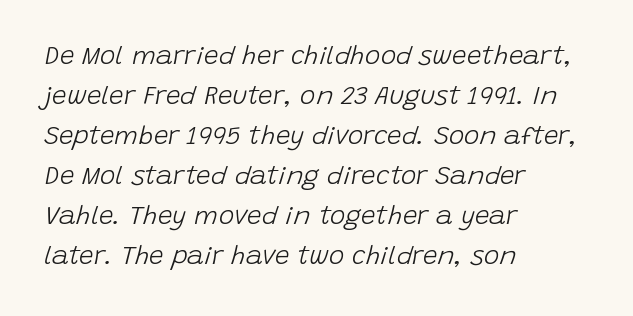
{"italic": "yes", "lean": "right", "slant_degrees": 15, "bold": "no", "underline": "no", "align": "left", "line_spacing": "normal", "line_spacing_ratio": 1.54, "letter_spacing": "normal", "letter_spacing_em": 0.0, "glyph_px": 26}
